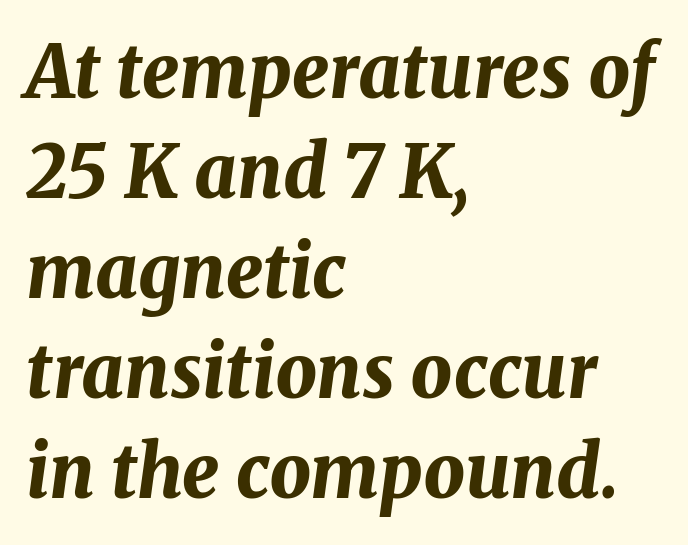
Q: Is the text bold? A: Yes.
Q: Is the text italic (slanted)? A: Yes, it leans right by about 8 degrees.
Q: Is the text underlined? A: No.
Q: How is the paragraph aligned? A: Left-aligned.
Q: Is the spacing between letters normal or unusually wide? A: Normal.
Q: Is the spacing between lines tight, normal or loose? A: Normal.
Q: Width (condensed, normal, or wide)? A: Normal.
Q: Stroke contrast? A: Medium.
Q: x-height? A: Medium.
Q: Monospaced? A: No.
